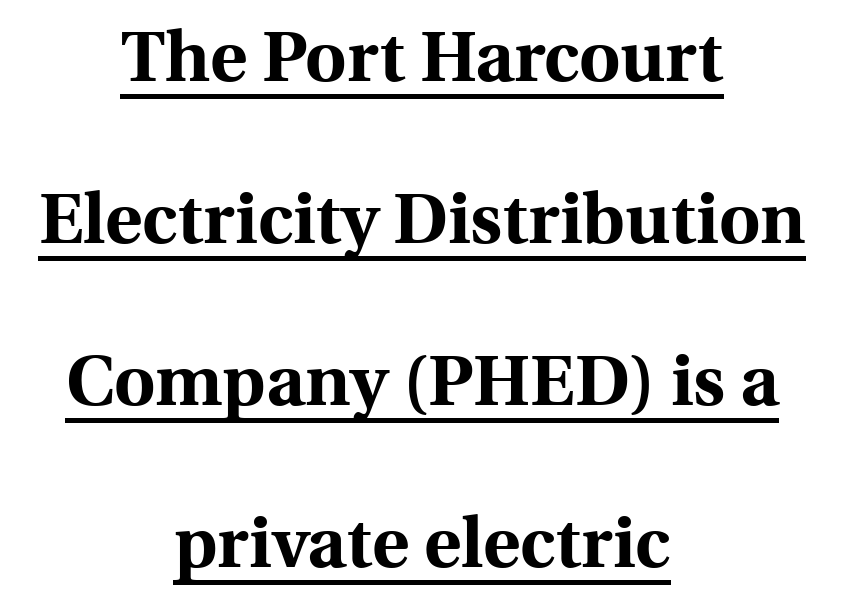
Q: Is the text bold? A: Yes.
Q: Is the text italic (slanted)? A: No, it is upright.
Q: Is the typeface a serif or a sans-serif typeface? A: Serif.
Q: Is the text underlined? A: Yes.
Q: How is the paragraph aligned? A: Centered.
Q: Is the spacing between letters normal or unusually wide? A: Normal.
Q: Is the spacing between lines tight, normal or loose? A: Loose.
Q: Width (condensed, normal, or wide)? A: Normal.
Q: x-height? A: Medium.
Q: Monospaced? A: No.
